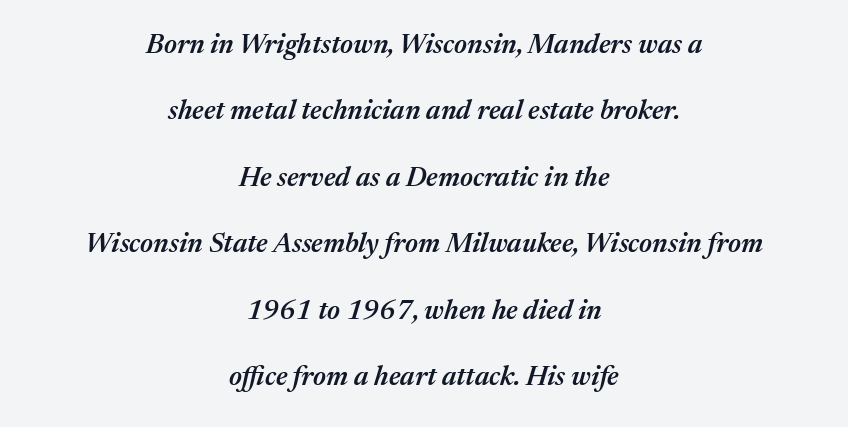
It's the slanting kind of type. Spacing between characters is what you'd get straight out of the box. These words are printed semibold, heavier than regular yet not bold. The passage is arranged like a title page — every line centered. Nobody drew a line under any word here.
